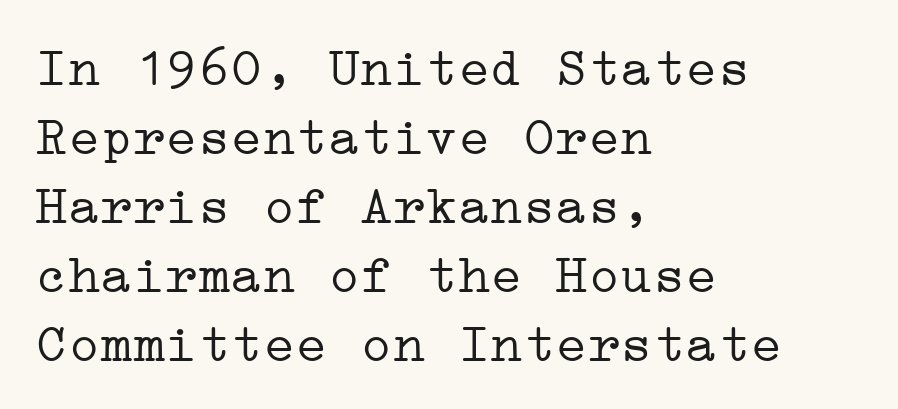
Q: Is the text bold? A: No.
Q: Is the text italic (slanted)? A: No, it is upright.
Q: Is the typeface a serif or a sans-serif typeface? A: Serif.
Q: Is the text underlined? A: No.
Q: How is the paragraph aligned? A: Left-aligned.
Q: Is the spacing between letters normal or unusually wide? A: Normal.
Q: Is the spacing between lines tight, normal or loose? A: Normal.
Q: Width (condensed, normal, or wide)? A: Wide.
Q: Stroke contrast? A: Low.
Q: x-height? A: Medium.
